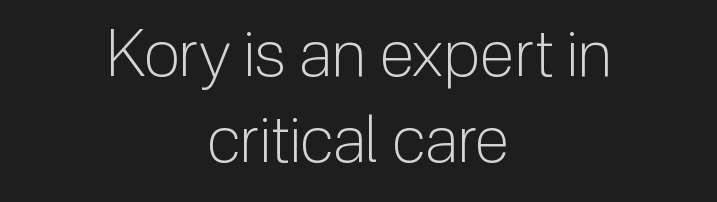
{"serif": "no", "italic": "no", "bold": "no", "weight": "light", "width": "normal", "stroke_contrast": "low", "x_height": "medium", "monospaced": "no", "underline": "no", "align": "center", "line_spacing": "normal", "line_spacing_ratio": 1.32, "letter_spacing": "normal", "letter_spacing_em": 0.0, "glyph_px": 65}
